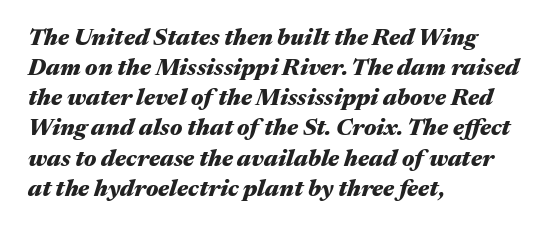
{"italic": "yes", "lean": "right", "slant_degrees": 17, "bold": "yes", "underline": "no", "align": "left", "line_spacing": "normal", "line_spacing_ratio": 1.31, "letter_spacing": "normal", "letter_spacing_em": 0.0, "glyph_px": 23}
